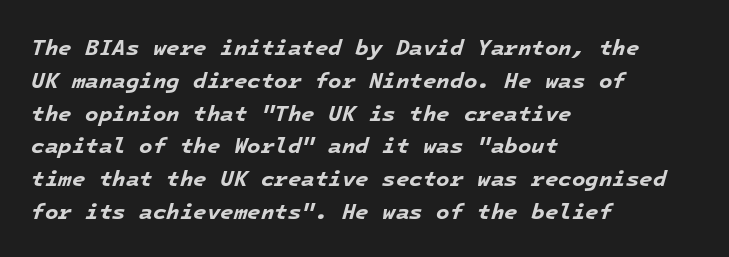
When letters slant like this, we call the style italic. Look at the stroke-to-counter ratio: heavy, a bold. The rendering uses a moderate line-height, typical for paragraphs. Tracking here is standard; glyphs follow each other at the usual distance. A clean baseline with only descenders dipping below it.
